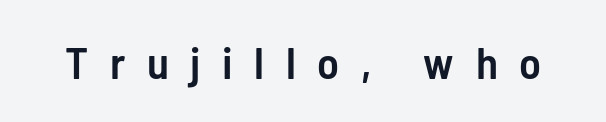
Stroke terminals: plain, sans-serif. Is the type bold? Partly — it's a semibold, heavier than regular but not fully bold. These lines are rendered in a variable-pitch font. A typesetter would call this heavily tracked-out type.
